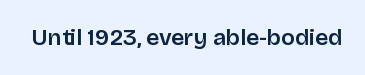
{"italic": "no", "bold": "semi", "underline": "no", "letter_spacing": "normal", "letter_spacing_em": 0.0, "glyph_px": 23}
